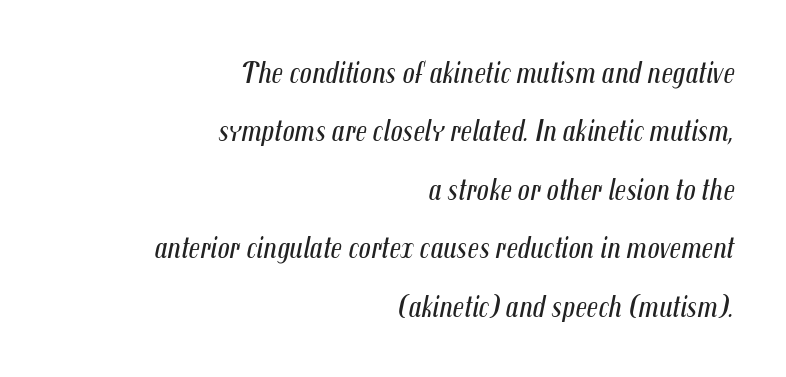
Q: Is the text bold? A: No.
Q: Is the text italic (slanted)? A: Yes, it leans right by about 12 degrees.
Q: Is the text underlined? A: No.
Q: How is the paragraph aligned? A: Right-aligned.
Q: Is the spacing between letters normal or unusually wide? A: Normal.
Q: Is the spacing between lines tight, normal or loose? A: Loose.
Q: Width (condensed, normal, or wide)? A: Condensed.
Q: Stroke contrast? A: Medium.
Q: x-height? A: Medium.
Q: Monospaced? A: No.
